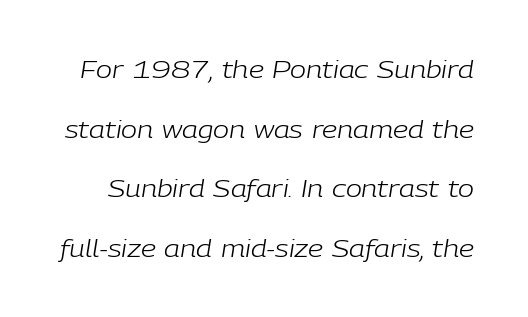
The image shows 24 px text type, italic (leaning right); set loose line spacing (2.48x), normal letter spacing, not underlined.
